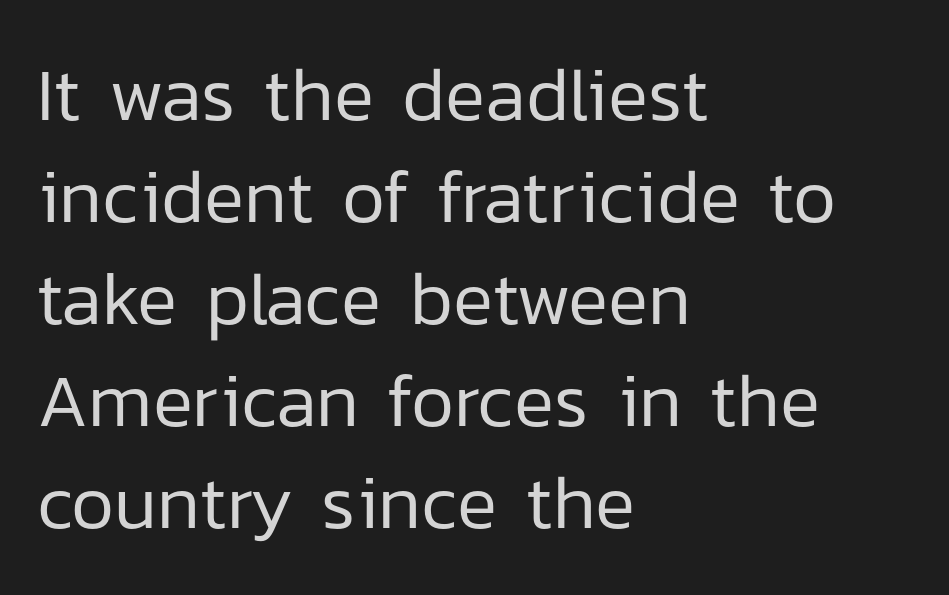
{"serif": "no", "italic": "no", "bold": "no", "weight": "regular", "width": "normal", "stroke_contrast": "low", "x_height": "medium", "monospaced": "no", "underline": "no", "align": "left", "line_spacing": "normal", "line_spacing_ratio": 1.36, "letter_spacing": "normal", "letter_spacing_em": 0.0, "glyph_px": 75}
